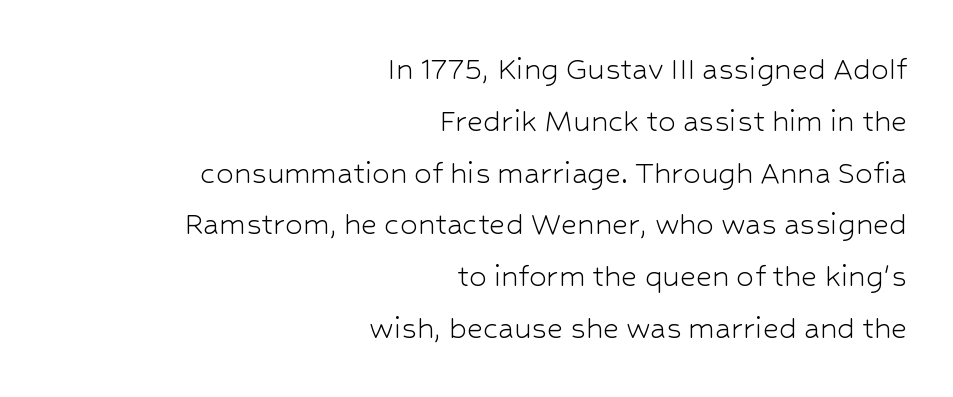
Q: Is the text bold? A: No.
Q: Is the text italic (slanted)? A: No, it is upright.
Q: Is the typeface a serif or a sans-serif typeface? A: Sans-serif.
Q: Is the text underlined? A: No.
Q: How is the paragraph aligned? A: Right-aligned.
Q: Is the spacing between letters normal or unusually wide? A: Normal.
Q: Is the spacing between lines tight, normal or loose? A: Normal.
Q: Width (condensed, normal, or wide)? A: Normal.
Q: Stroke contrast? A: Low.
Q: x-height? A: Medium.
Q: Monospaced? A: No.
